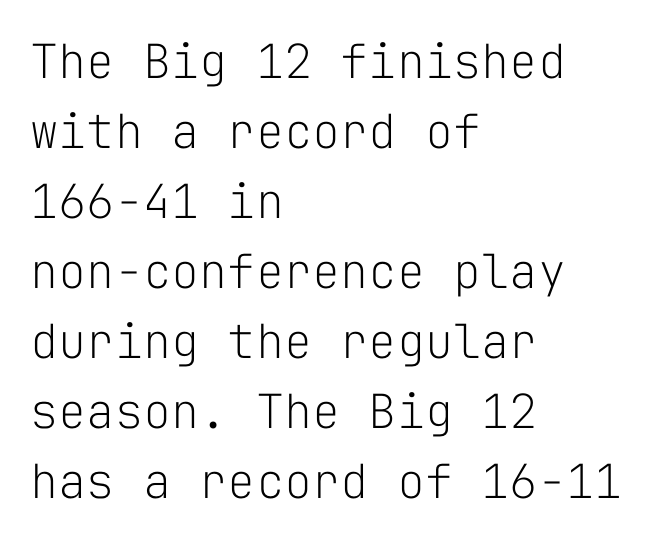
Q: Is the text bold? A: No.
Q: Is the text italic (slanted)? A: No, it is upright.
Q: Is the typeface a serif or a sans-serif typeface? A: Sans-serif.
Q: Is the text underlined? A: No.
Q: How is the paragraph aligned? A: Left-aligned.
Q: Is the spacing between letters normal or unusually wide? A: Normal.
Q: Is the spacing between lines tight, normal or loose? A: Normal.
Q: Width (condensed, normal, or wide)? A: Normal.
Q: Stroke contrast? A: Low.
Q: x-height? A: Medium.
Q: Monospaced? A: Yes.
